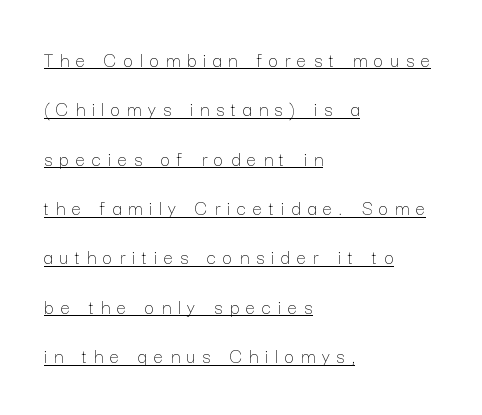
{"italic": "no", "bold": "no", "underline": "yes", "align": "left", "line_spacing": "loose", "line_spacing_ratio": 2.35, "letter_spacing": "wide", "letter_spacing_em": 0.33, "glyph_px": 21}
